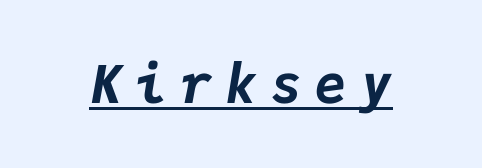
The image shows 53 px bold type, italic (leaning right), monospaced; set unusually wide letter spacing (+0.25 em), underlined; low stroke contrast and a medium x-height.
